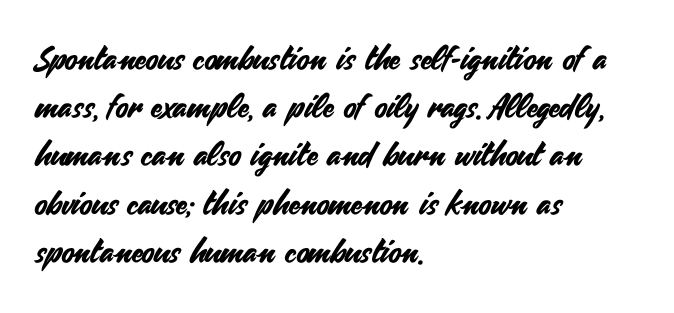
The image shows 33 px sans-serif type; set left-aligned, normal line spacing (1.46x), normal letter spacing, not underlined; medium stroke contrast and a small x-height.
